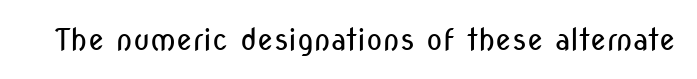
Q: Is the text bold? A: No.
Q: Is the text italic (slanted)? A: No, it is upright.
Q: Is the typeface a serif or a sans-serif typeface? A: Sans-serif.
Q: Is the text underlined? A: No.
Q: Is the spacing between letters normal or unusually wide? A: Normal.
Q: Width (condensed, normal, or wide)? A: Condensed.
Q: Stroke contrast? A: Low.
Q: x-height? A: Medium.
Q: Monospaced? A: No.
